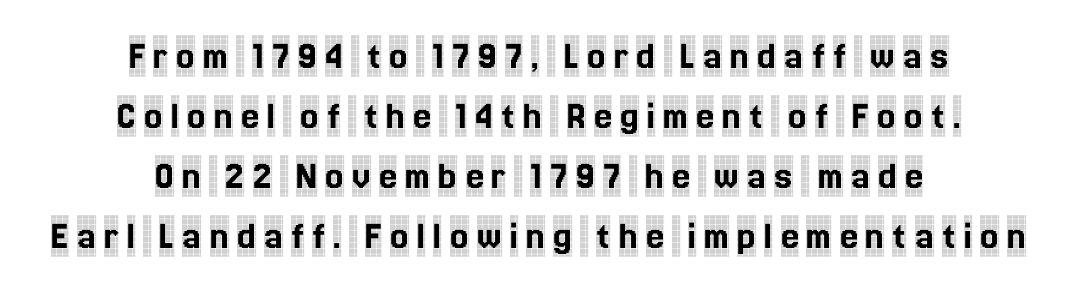
Q: Is the text italic (slanted)? A: No, it is upright.
Q: Is the typeface a serif or a sans-serif typeface? A: Serif.
Q: Is the text underlined? A: No.
Q: How is the paragraph aligned? A: Centered.
Q: Is the spacing between lines tight, normal or loose? A: Normal.
Q: Width (condensed, normal, or wide)? A: Condensed.
Q: x-height? A: Large.
Q: Monospaced? A: No.
